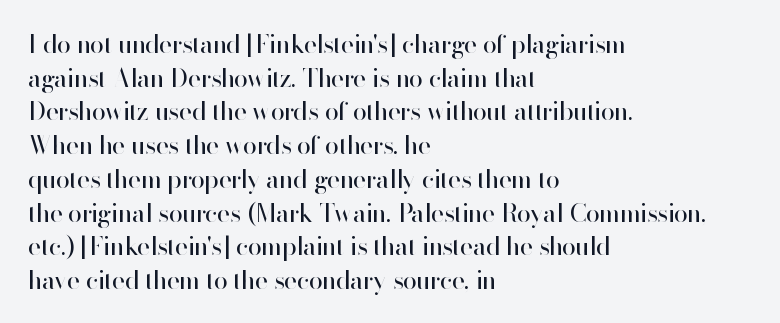
Q: Is the text bold? A: No.
Q: Is the text italic (slanted)? A: No, it is upright.
Q: Is the text underlined? A: No.
Q: How is the paragraph aligned? A: Left-aligned.
Q: Is the spacing between letters normal or unusually wide? A: Normal.
Q: Is the spacing between lines tight, normal or loose? A: Normal.
